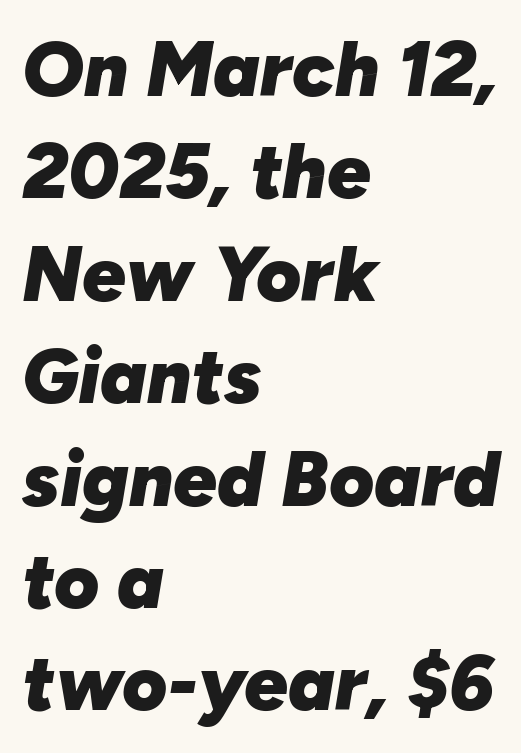
{"italic": "yes", "lean": "right", "slant_degrees": 10, "bold": "yes", "weight": "heavy", "width": "normal", "stroke_contrast": "low", "x_height": "medium", "monospaced": "no", "underline": "no", "align": "left", "line_spacing": "normal", "line_spacing_ratio": 1.33, "letter_spacing": "normal", "letter_spacing_em": 0.0, "glyph_px": 77}
